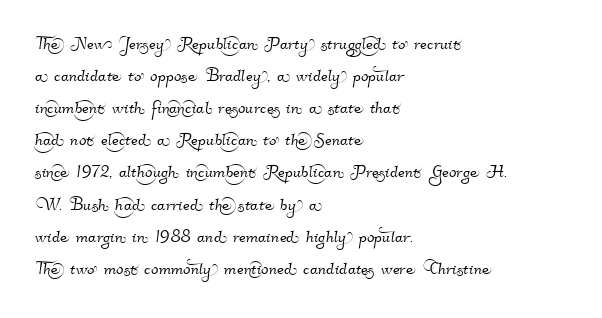
The image shows 22 px text type; set left-aligned, normal line spacing (1.46x), normal letter spacing, not underlined.
